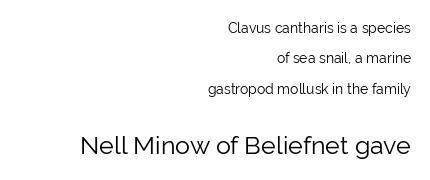
Q: Is the text bold? A: No.
Q: Is the text italic (slanted)? A: No, it is upright.
Q: Is the text underlined? A: No.
Q: How is the paragraph aligned? A: Right-aligned.
Q: Is the spacing between letters normal or unusually wide? A: Normal.
Q: Is the spacing between lines tight, normal or loose? A: Loose.
Q: Which block of text is set in a larger size, the first (top) or the second (bottom)? A: The second (bottom) one.
